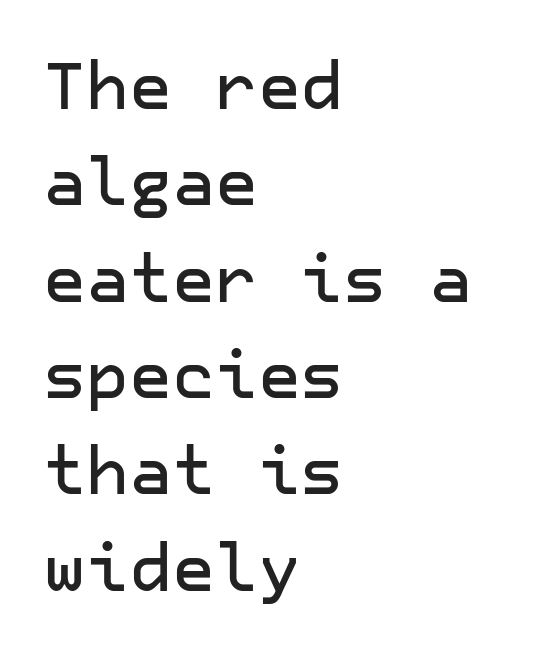
The image shows 66 px sans-serif type, upright; set left-aligned, normal line spacing (1.46x), normal letter spacing, not underlined; low stroke contrast and a medium x-height.
